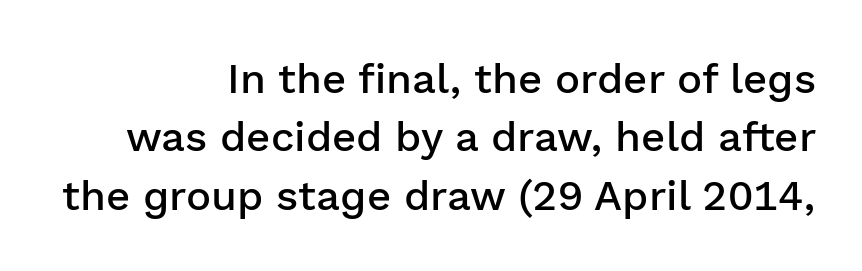
Q: Is the text bold? A: Semi-bold.
Q: Is the text italic (slanted)? A: No, it is upright.
Q: Is the typeface a serif or a sans-serif typeface? A: Sans-serif.
Q: Is the text underlined? A: No.
Q: How is the paragraph aligned? A: Right-aligned.
Q: Is the spacing between letters normal or unusually wide? A: Normal.
Q: Is the spacing between lines tight, normal or loose? A: Normal.
Q: Width (condensed, normal, or wide)? A: Normal.
Q: Stroke contrast? A: Low.
Q: x-height? A: Medium.
Q: Monospaced? A: No.
